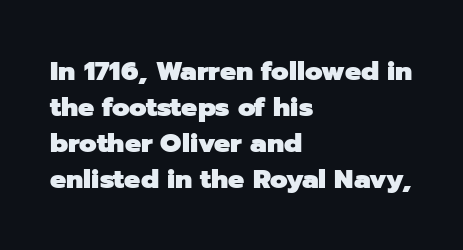
{"italic": "no", "bold": "yes", "underline": "no", "align": "left", "line_spacing": "normal", "line_spacing_ratio": 1.33, "letter_spacing": "normal", "letter_spacing_em": 0.0, "glyph_px": 27}
